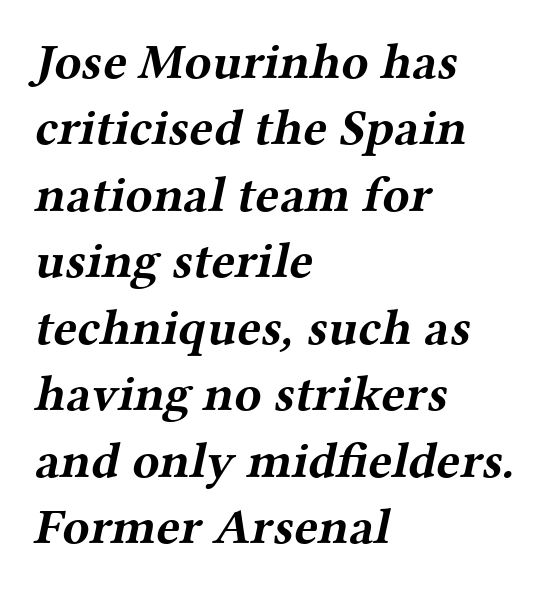
Nobody drew a line under any word here. The letters carry serifs — small finishing strokes at the ends of their stems. Heavy-handed strokes throughout: this text is bold. Words appear dense and cohesive because spacing is normal. The letters advance in unequal steps, a hallmark of proportional type.
